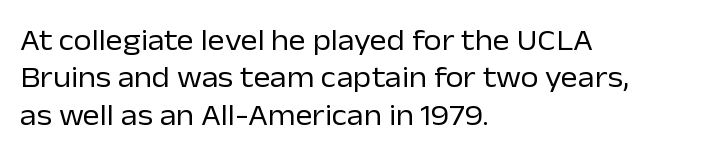
{"serif": "no", "italic": "no", "bold": "no", "weight": "regular", "width": "normal", "stroke_contrast": "low", "x_height": "medium", "monospaced": "no", "underline": "no", "align": "left", "line_spacing": "normal", "line_spacing_ratio": 1.29, "letter_spacing": "normal", "letter_spacing_em": 0.0, "glyph_px": 29}
